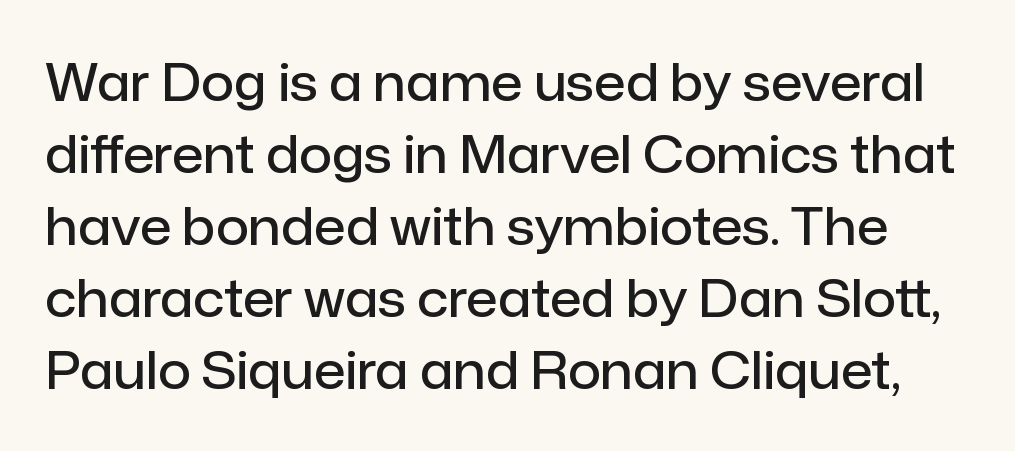
Font category for this specimen: sans-serif. This rendering features lettering with no underline. What weight is shown? A semibold, between regular and bold. Between one letter and the next there's only the usual sliver of space.
